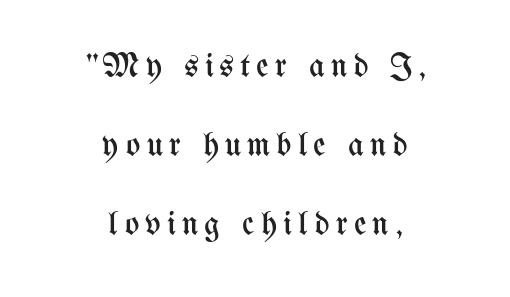
Q: Is the text bold? A: No.
Q: Is the text italic (slanted)? A: No, it is upright.
Q: Is the text underlined? A: No.
Q: How is the paragraph aligned? A: Centered.
Q: Is the spacing between lines tight, normal or loose? A: Loose.
Q: Width (condensed, normal, or wide)? A: Condensed.
Q: Stroke contrast? A: Medium.
Q: x-height? A: Medium.
Q: Monospaced? A: No.
